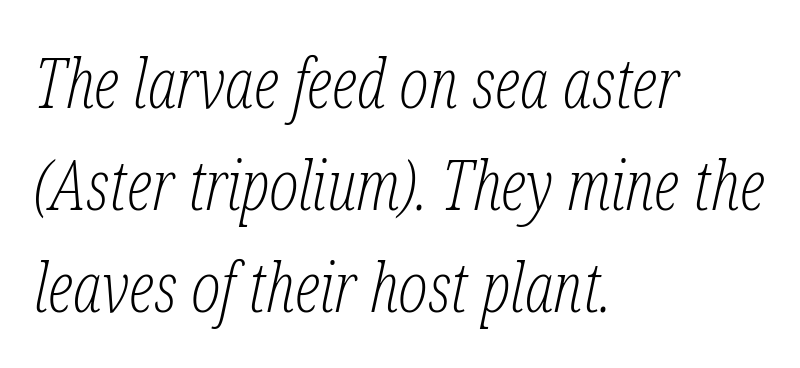
{"serif": "yes", "italic": "yes", "lean": "right", "slant_degrees": 12, "bold": "no", "weight": "light", "width": "condensed", "stroke_contrast": "low", "x_height": "medium", "monospaced": "no", "underline": "no", "align": "left", "line_spacing": "normal", "line_spacing_ratio": 1.48, "letter_spacing": "normal", "letter_spacing_em": 0.0, "glyph_px": 69}
